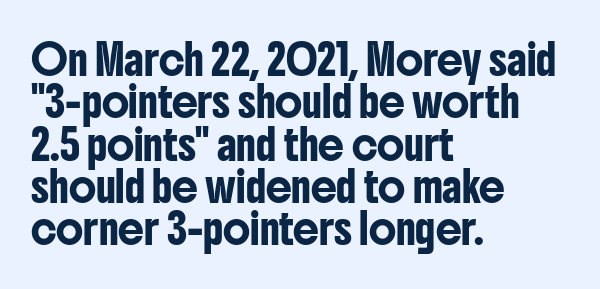
The image shows 29 px condensed sans-serif type, upright; set left-aligned, normal line spacing (1.46x), normal letter spacing, not underlined; low stroke contrast and a medium x-height.
